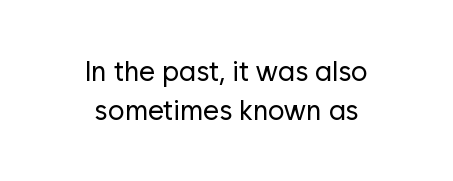
The image shows 28 px regular-weight sans-serif type, upright; set centered, normal line spacing (1.38x), normal letter spacing, not underlined; low stroke contrast and a medium x-height.
